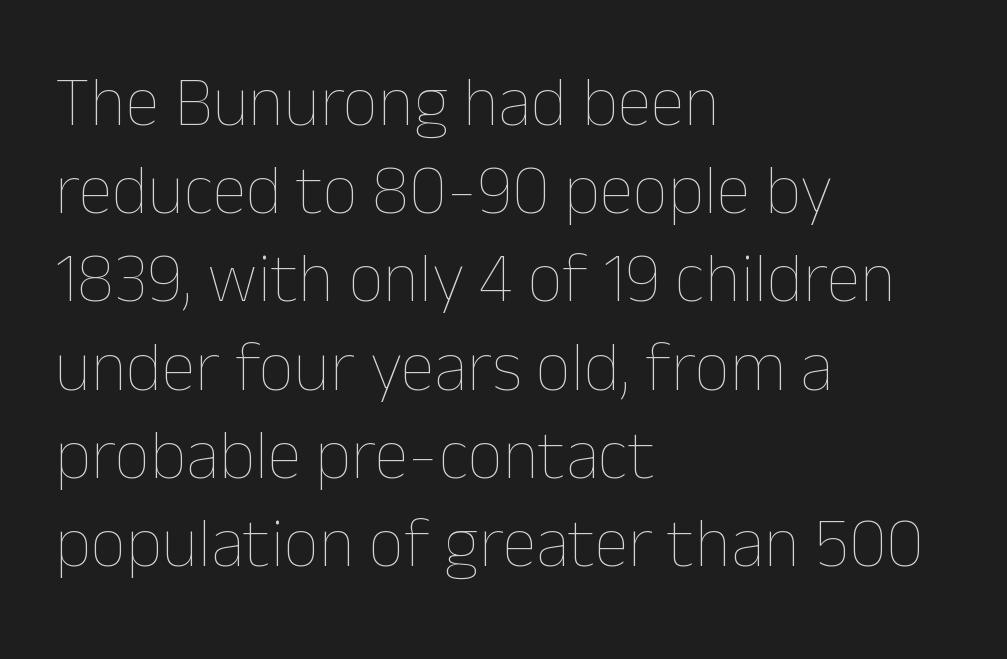
{"italic": "no", "bold": "no", "weight": "thin", "width": "normal", "stroke_contrast": "low", "x_height": "medium", "monospaced": "no", "underline": "no", "align": "left", "line_spacing": "normal", "line_spacing_ratio": 1.26, "letter_spacing": "normal", "letter_spacing_em": 0.0, "glyph_px": 70}
